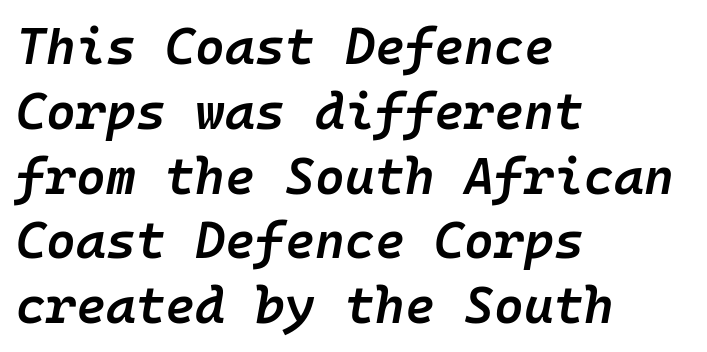
{"italic": "yes", "lean": "right", "slant_degrees": 10, "bold": "semi", "weight": "semibold", "width": "normal", "stroke_contrast": "low", "x_height": "medium", "monospaced": "yes", "underline": "no", "align": "left", "line_spacing": "normal", "line_spacing_ratio": 1.27, "letter_spacing": "normal", "letter_spacing_em": 0.0, "glyph_px": 51}
